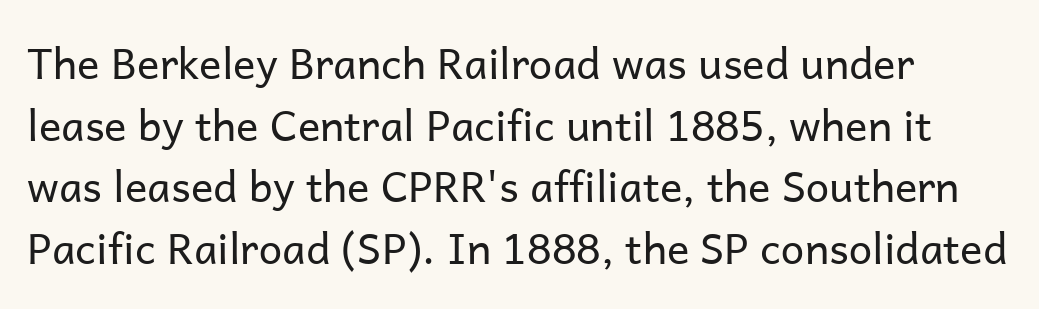
You can tell from the bare stems that sans-serif type was used. You could not count columns in this text — the font is proportionally spaced. Bold? No — there's no thickening of the strokes. This block has exactly the height ordinary leading produces. If you drew a line through each stem, it would be perfectly vertical. Descender tails drop into unmarked territory.
